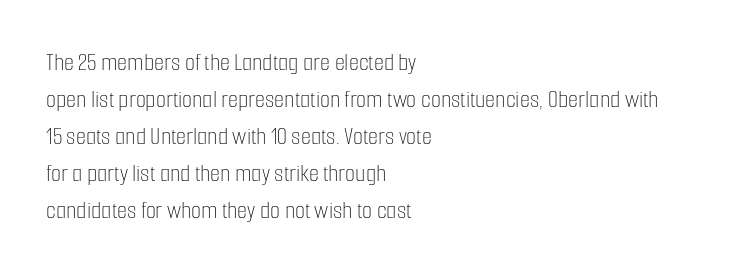
Q: Is the text bold? A: No.
Q: Is the text italic (slanted)? A: No, it is upright.
Q: Is the text underlined? A: No.
Q: How is the paragraph aligned? A: Left-aligned.
Q: Is the spacing between letters normal or unusually wide? A: Normal.
Q: Is the spacing between lines tight, normal or loose? A: Normal.
